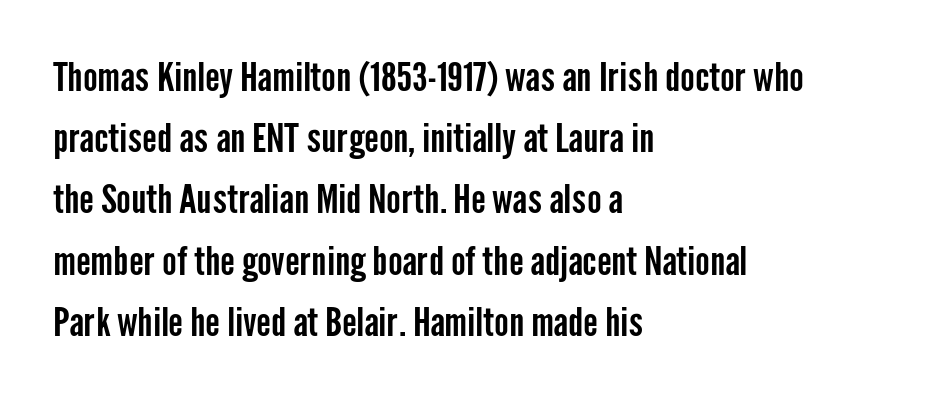
The baseline area is clear. If you drew a ruler down the left edge, every line would touch it. The line texture is even and compact thanks to regular tracking. The font family rendered here belongs to the sans-serif group. Think of a printed novel: that variable character pitch is what you see here. Does the leading feel generous? No, just average.
